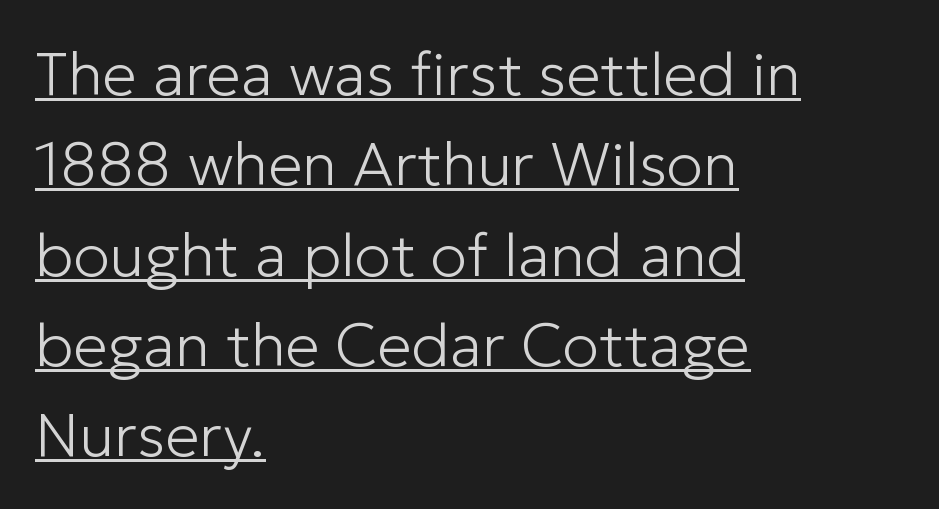
{"serif": "no", "italic": "no", "bold": "no", "weight": "light", "width": "normal", "stroke_contrast": "low", "x_height": "medium", "monospaced": "no", "underline": "yes", "align": "left", "line_spacing": "normal", "line_spacing_ratio": 1.48, "letter_spacing": "normal", "letter_spacing_em": 0.0, "glyph_px": 61}
